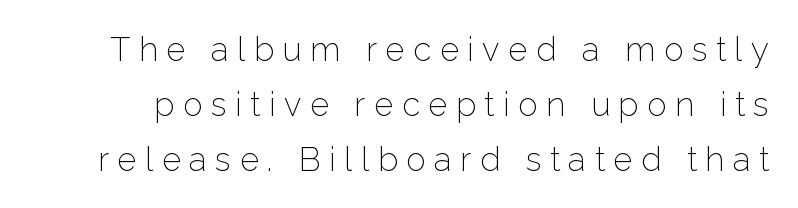
The image shows 33 px light sans-serif type, upright; set normal line spacing (1.66x), unusually wide letter spacing (+0.26 em), not underlined; low stroke contrast and a medium x-height.
